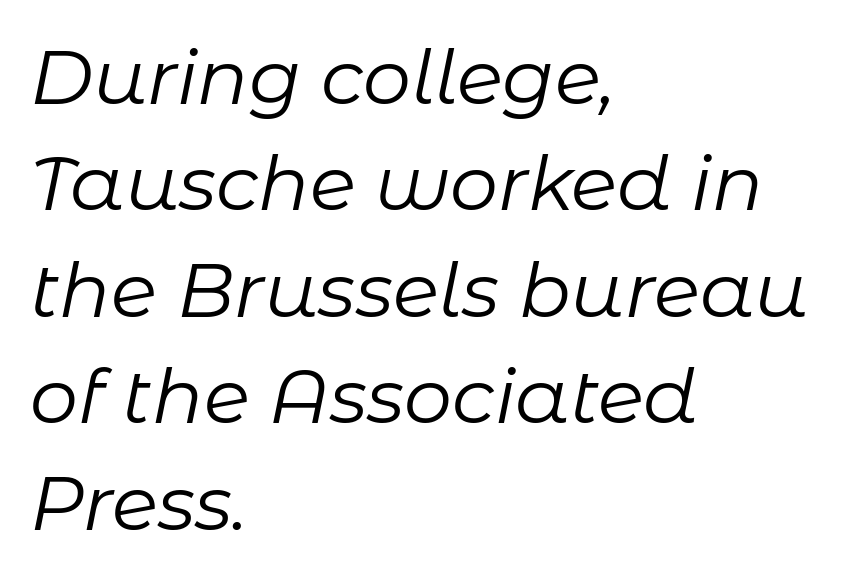
{"italic": "yes", "lean": "right", "slant_degrees": 11, "bold": "no", "weight": "regular", "width": "normal", "stroke_contrast": "low", "x_height": "medium", "monospaced": "no", "underline": "no", "align": "left", "line_spacing": "normal", "line_spacing_ratio": 1.4, "letter_spacing": "normal", "letter_spacing_em": 0.0, "glyph_px": 76}
